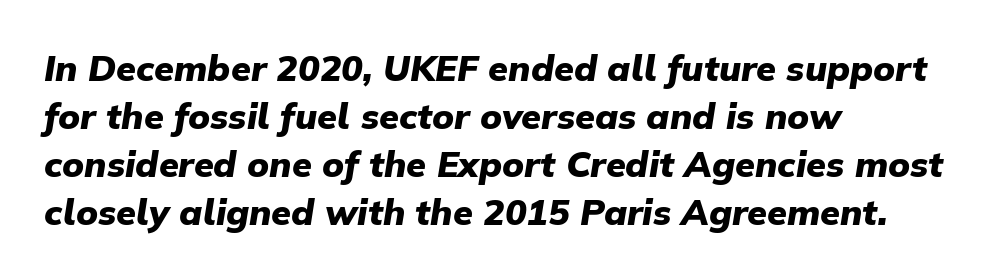
Every row of glyphs begins at an identical x-position on the left. Proportional: the letters do not fall into vertical columns. Is the type bold? Yes — the strokes are clearly thick and heavy. A clean baseline with only descenders dipping below it. There is no visible air inserted between adjacent glyphs. The text carries the slant typical of an italic or oblique font.
